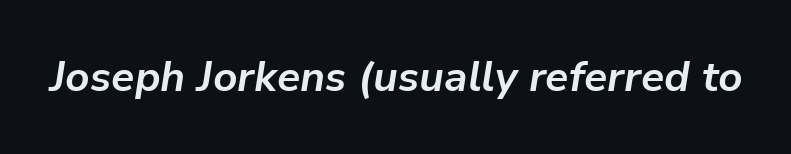
The image shows 42 px bold type, italic (leaning right); set normal letter spacing, not underlined; low stroke contrast and a medium x-height.
